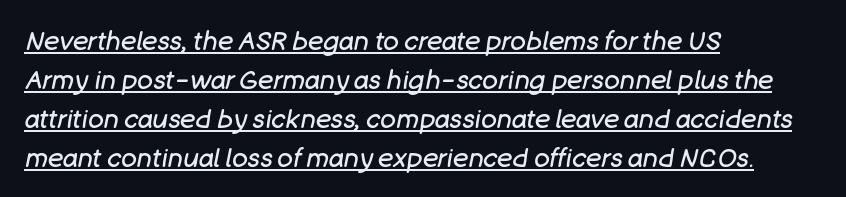
Each new line begins a customary step beneath the previous one. Tracking value appears to be zero — textbook default spacing. Each stroke keeps to a modest, everyday thickness or less. Compared with undecorated copy, this sample adds a rule below the words. These lines are set flush left with a ragged right edge. Every character sits at an angle, as italics do.
